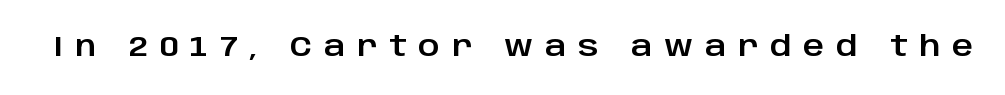
Q: Is the text italic (slanted)? A: No, it is upright.
Q: Is the typeface a serif or a sans-serif typeface? A: Sans-serif.
Q: Is the text underlined? A: No.
Q: Is the spacing between letters normal or unusually wide? A: Unusually wide.
Q: Width (condensed, normal, or wide)? A: Normal.
Q: Stroke contrast? A: Low.
Q: x-height? A: Large.
Q: Monospaced? A: No.
